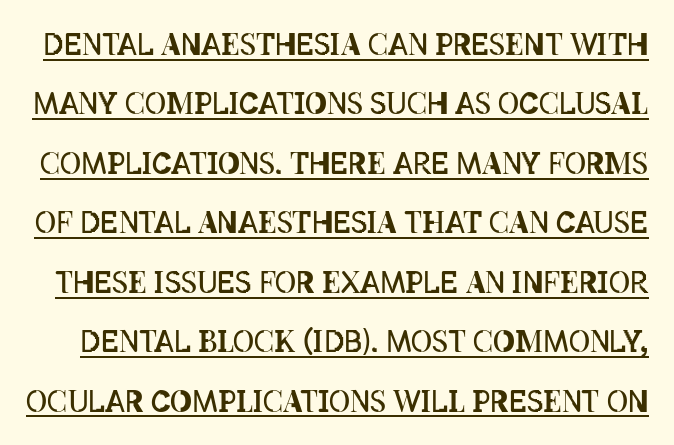
Bold? No — there's no thickening of the strokes. The string is rendered with underlining switched on. You could call the tracking neutral — neither tight nor loose. Quick note: interline space is abundant. A typesetter would call this proportional, since set widths differ per character. It's the straight-up-and-down kind of type.
